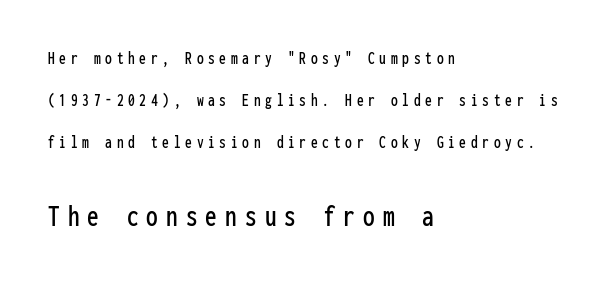
The image shows 31 px condensed sans-serif type, upright, monospaced; set left-aligned, loose line spacing (2.34x), unusually wide letter spacing (+0.26 em), not underlined; the second (bottom) block is 1.72x larger; low stroke contrast and a medium x-height.
